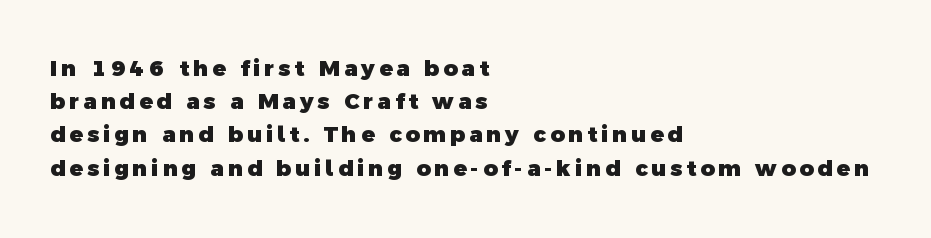
Chunky letters — that's bold for sure. Regular leading. Underline: absent. Every row of glyphs begins at an identical x-position on the left.
